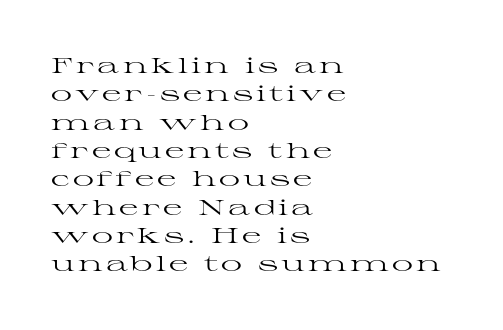
Q: Is the text bold? A: No.
Q: Is the text italic (slanted)? A: No, it is upright.
Q: Is the text underlined? A: No.
Q: How is the paragraph aligned? A: Left-aligned.
Q: Is the spacing between lines tight, normal or loose? A: Normal.
